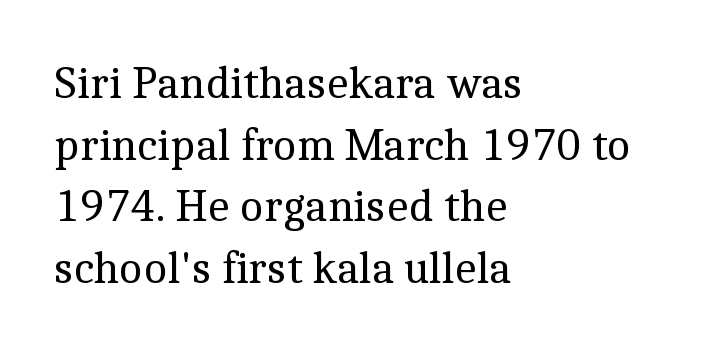
Q: Is the text bold? A: No.
Q: Is the text italic (slanted)? A: No, it is upright.
Q: Is the typeface a serif or a sans-serif typeface? A: Serif.
Q: Is the text underlined? A: No.
Q: How is the paragraph aligned? A: Left-aligned.
Q: Is the spacing between letters normal or unusually wide? A: Normal.
Q: Is the spacing between lines tight, normal or loose? A: Normal.
Q: Width (condensed, normal, or wide)? A: Normal.
Q: x-height? A: Medium.
Q: Monospaced? A: No.
